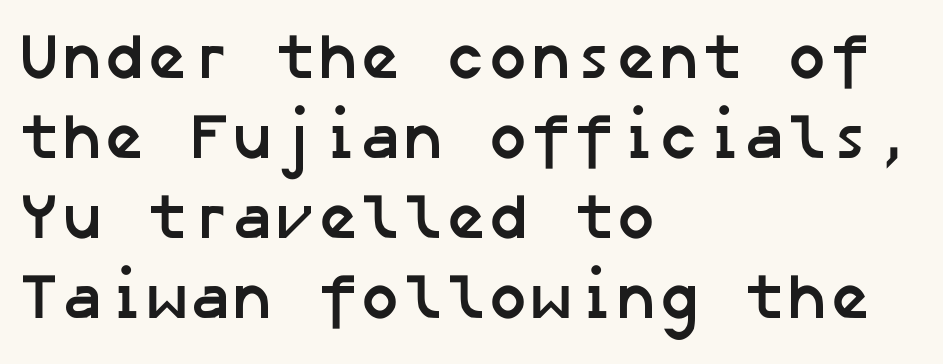
The image shows 64 px semibold sans-serif type; set left-aligned, normal line spacing (1.25x), normal letter spacing, not underlined; low stroke contrast and a medium x-height.
